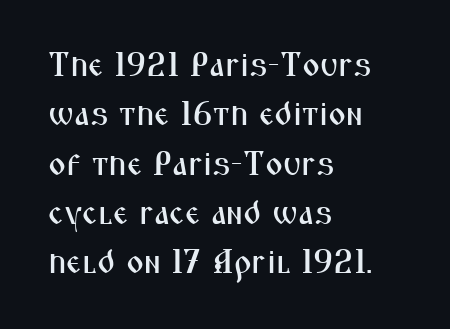
Compared with typical paragraphs, the rows here are spaced about the same. Plain, unruled lines of type. The line texture is even and compact thanks to regular tracking. Type style note: lacks serifs.
